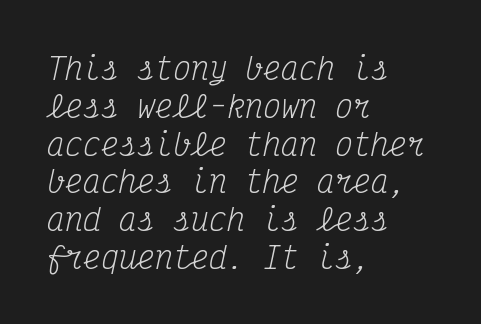
{"serif": "yes", "italic": "yes", "lean": "right", "slant_degrees": 12, "bold": "no", "weight": "regular", "width": "condensed", "stroke_contrast": "medium", "x_height": "medium", "monospaced": "yes", "underline": "no", "align": "left", "line_spacing": "normal", "line_spacing_ratio": 1.26, "letter_spacing": "normal", "letter_spacing_em": 0.0, "glyph_px": 30}
